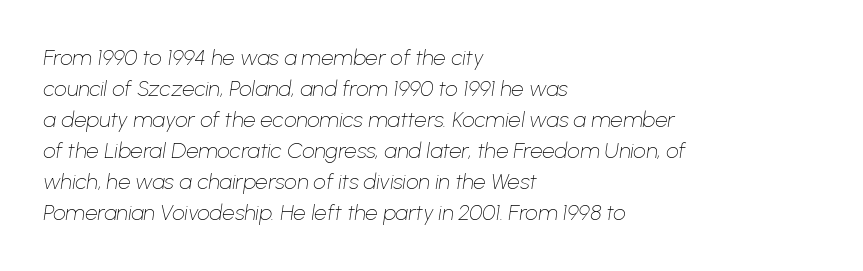
Q: Is the text bold? A: No.
Q: Is the text italic (slanted)? A: Yes, it leans right by about 8 degrees.
Q: Is the text underlined? A: No.
Q: How is the paragraph aligned? A: Left-aligned.
Q: Is the spacing between letters normal or unusually wide? A: Normal.
Q: Is the spacing between lines tight, normal or loose? A: Normal.
